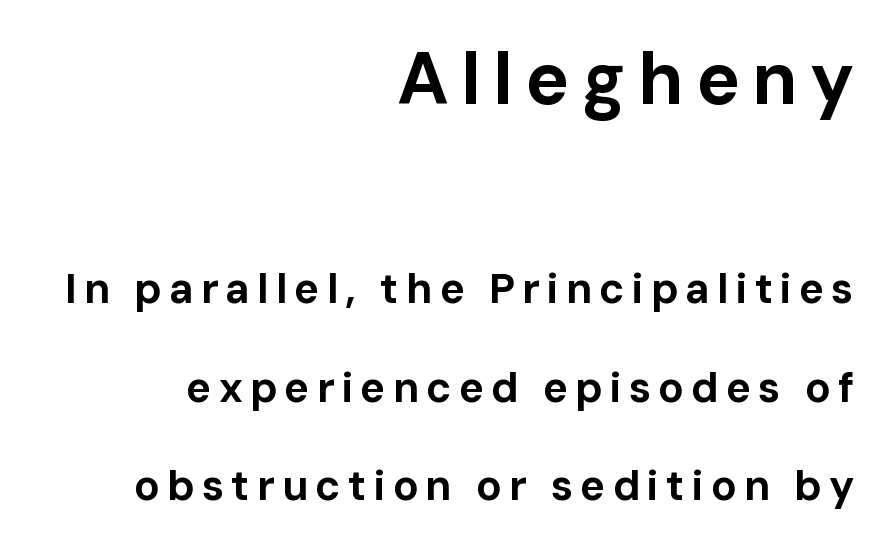
{"serif": "no", "italic": "no", "bold": "yes", "weight": "bold", "width": "normal", "stroke_contrast": "low", "x_height": "medium", "monospaced": "no", "underline": "no", "align": "right", "line_spacing": "loose", "line_spacing_ratio": 2.35, "larger_block": "first", "size_ratio": 1.74, "glyph_px": 73}
